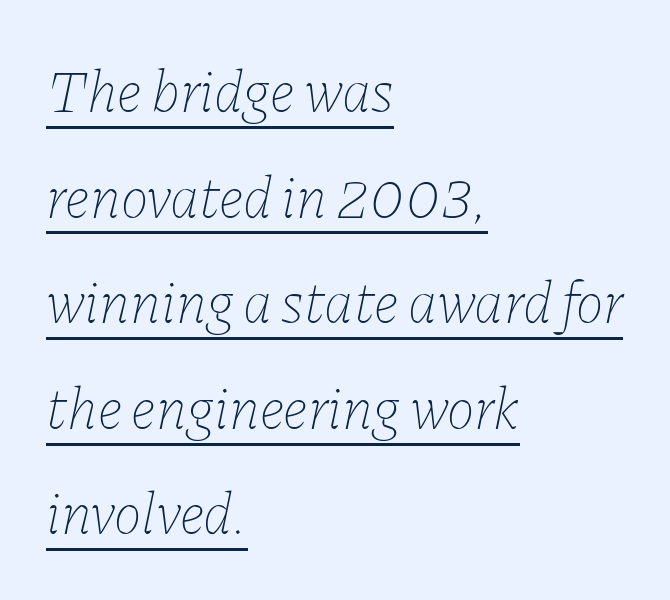
{"italic": "yes", "lean": "right", "slant_degrees": 11, "bold": "no", "weight": "thin", "width": "normal", "stroke_contrast": "low", "x_height": "medium", "monospaced": "no", "underline": "yes", "align": "left", "line_spacing_ratio": 1.79, "letter_spacing": "normal", "letter_spacing_em": 0.0, "glyph_px": 59}
